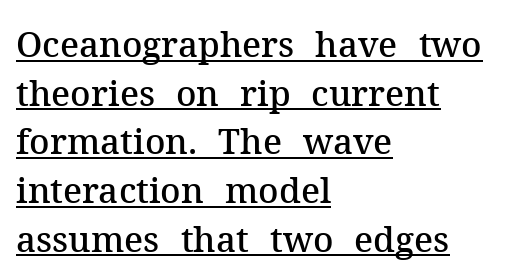
{"serif": "yes", "italic": "no", "bold": "semi", "weight": "semibold", "width": "normal", "stroke_contrast": "medium", "x_height": "medium", "monospaced": "no", "underline": "yes", "align": "left", "line_spacing": "normal", "line_spacing_ratio": 1.39, "letter_spacing": "normal", "letter_spacing_em": 0.0, "glyph_px": 35}
